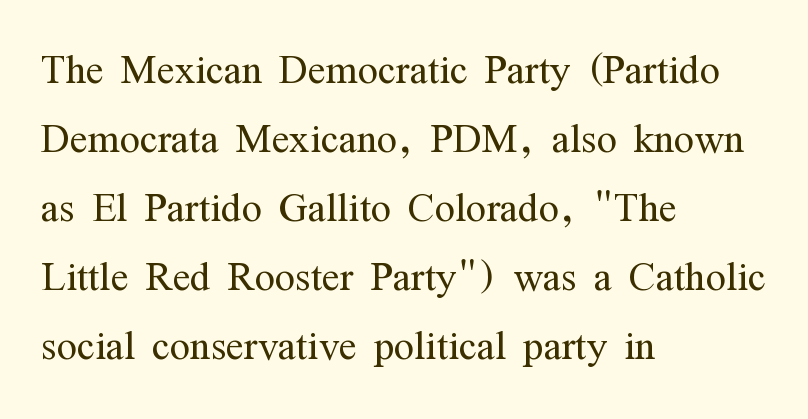
{"serif": "yes", "italic": "no", "bold": "no", "weight": "light", "width": "condensed", "stroke_contrast": "medium", "x_height": "medium", "monospaced": "no", "underline": "no", "align": "left", "line_spacing": "normal", "line_spacing_ratio": 1.3, "letter_spacing": "normal", "letter_spacing_em": 0.0, "glyph_px": 53}
